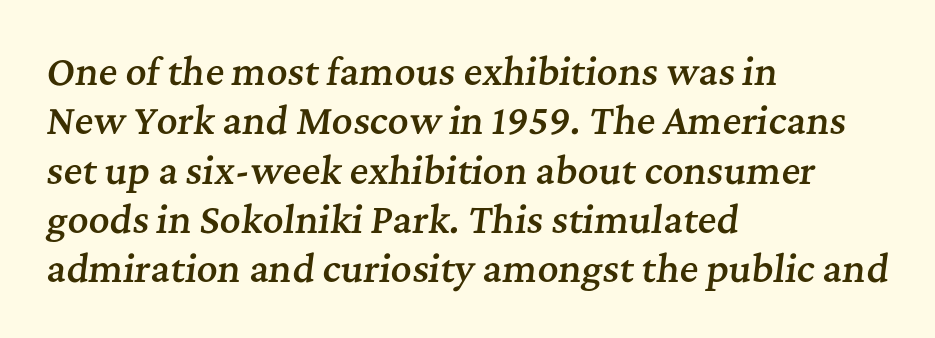
Q: Is the text bold? A: Semi-bold.
Q: Is the text italic (slanted)? A: Yes, it leans right by about 7 degrees.
Q: Is the typeface a serif or a sans-serif typeface? A: Serif.
Q: Is the text underlined? A: No.
Q: How is the paragraph aligned? A: Left-aligned.
Q: Is the spacing between letters normal or unusually wide? A: Normal.
Q: Is the spacing between lines tight, normal or loose? A: Normal.
Q: Width (condensed, normal, or wide)? A: Normal.
Q: Stroke contrast? A: Medium.
Q: x-height? A: Medium.
Q: Monospaced? A: No.
